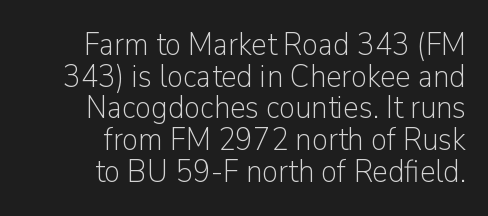
Q: Is the text bold? A: No.
Q: Is the text italic (slanted)? A: No, it is upright.
Q: Is the typeface a serif or a sans-serif typeface? A: Sans-serif.
Q: Is the text underlined? A: No.
Q: How is the paragraph aligned? A: Right-aligned.
Q: Is the spacing between letters normal or unusually wide? A: Normal.
Q: Is the spacing between lines tight, normal or loose? A: Tight.
Q: Width (condensed, normal, or wide)? A: Normal.
Q: Stroke contrast? A: Low.
Q: x-height? A: Medium.
Q: Monospaced? A: No.
